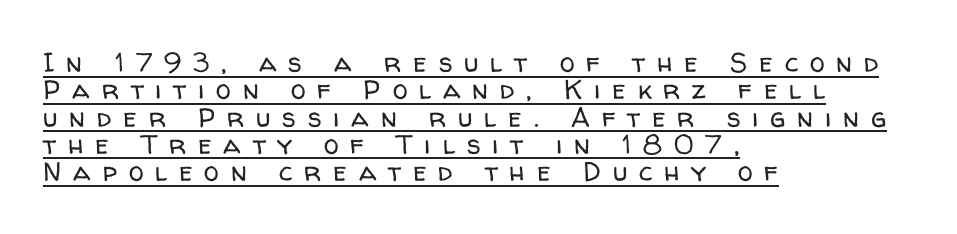
Style check: upright. The rendering anchors every line to the left-hand side. Is the type heavy? It reads as light-to-regular instead. The line-height multiplier appears low, near solid setting.
